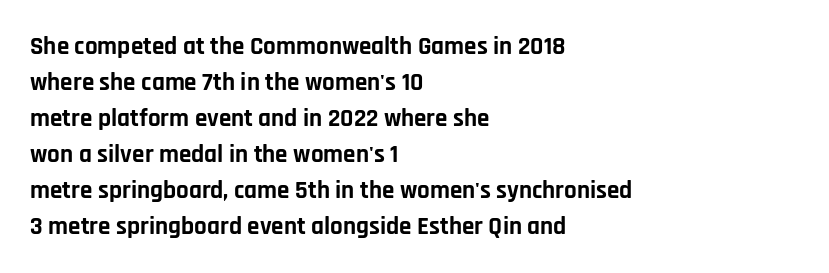
The image shows 25 px bold type, upright; set left-aligned, normal line spacing (1.44x), normal letter spacing, not underlined.
